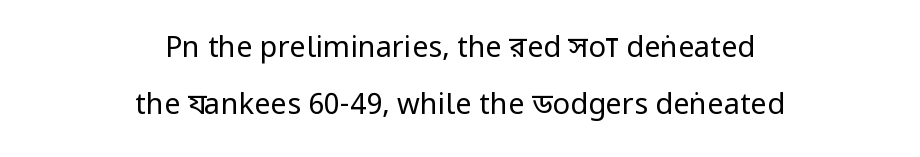
{"serif": "no", "italic": "no", "bold": "no", "weight": "regular", "width": "condensed", "stroke_contrast": "low", "x_height": "large", "monospaced": "no", "underline": "no", "align": "center", "line_spacing": "loose", "line_spacing_ratio": 1.97, "letter_spacing": "normal", "letter_spacing_em": 0.0, "glyph_px": 29}
